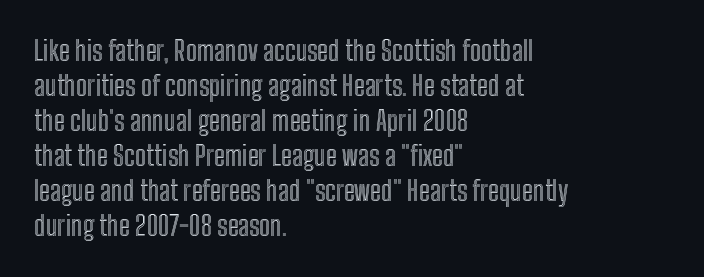
In CSS terms this would be text-align: left. Does the lettering tilt? It doesn't — this is upright. The strip under each line holds only bare page. Each word holds together tightly as a unit, with standard inter-letter gaps. These lines sit exactly where default settings would place them.
